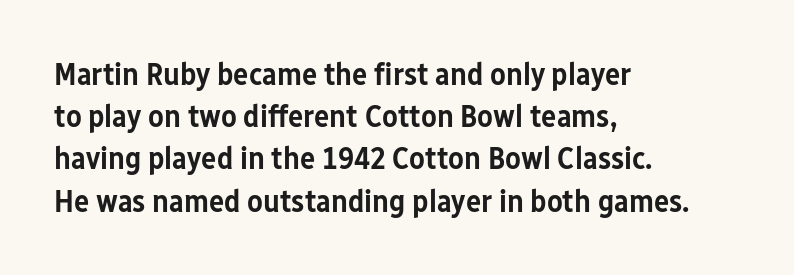
Plain, unruled lines of type. Proportional: the letters do not fall into vertical columns. In terms of letterform style, serifs are entirely absent. Nobody touched the tracking dial on this one.
